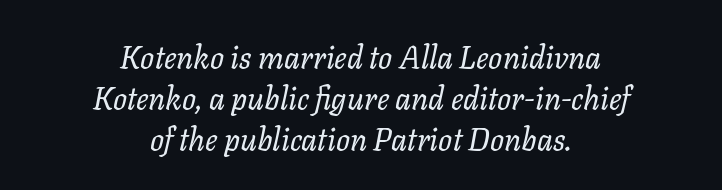
{"italic": "yes", "lean": "right", "slant_degrees": 11, "bold": "no", "weight": "regular", "width": "normal", "stroke_contrast": "low", "x_height": "medium", "monospaced": "no", "underline": "no", "align": "center", "line_spacing": "normal", "line_spacing_ratio": 1.32, "letter_spacing": "normal", "letter_spacing_em": 0.0, "glyph_px": 31}
